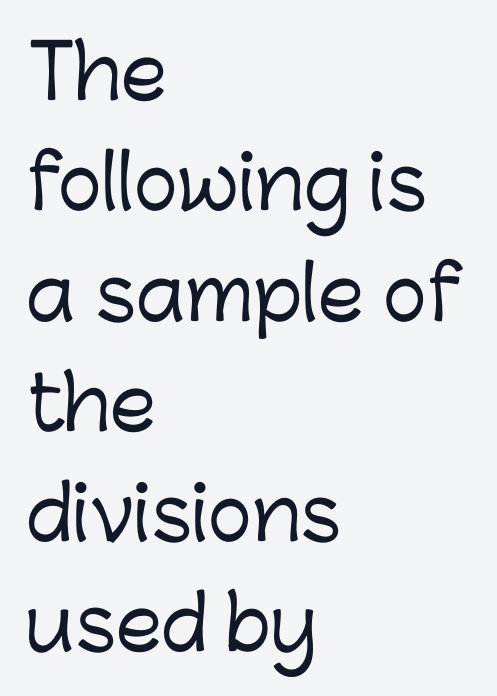
Q: Is the text italic (slanted)? A: No, it is upright.
Q: Is the typeface a serif or a sans-serif typeface? A: Sans-serif.
Q: Is the text underlined? A: No.
Q: How is the paragraph aligned? A: Left-aligned.
Q: Is the spacing between letters normal or unusually wide? A: Normal.
Q: Is the spacing between lines tight, normal or loose? A: Normal.
Q: Width (condensed, normal, or wide)? A: Normal.
Q: Stroke contrast? A: Low.
Q: x-height? A: Medium.
Q: Monospaced? A: No.
